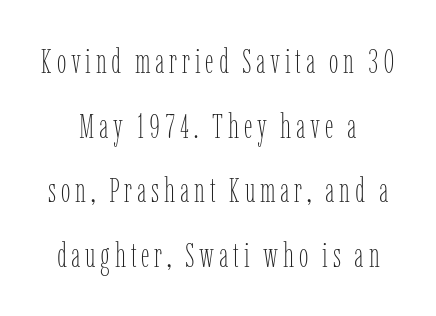
Here the designer chose a conventional face with non-uniform glyph widths. The letters stand upright; this is a roman face. Notice how the passage keeps no hard edge, just a central spine. The block of text is sparse from top to bottom, with ample space between rows. Bare-footed words on every line.
